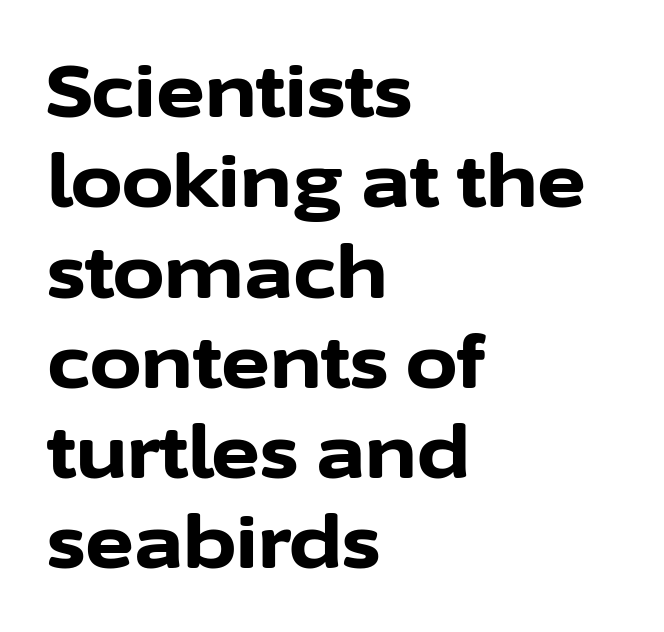
The image shows 74 px bold sans-serif type, upright; set left-aligned, line spacing 1.22x, normal letter spacing, not underlined; low stroke contrast and a medium x-height.
